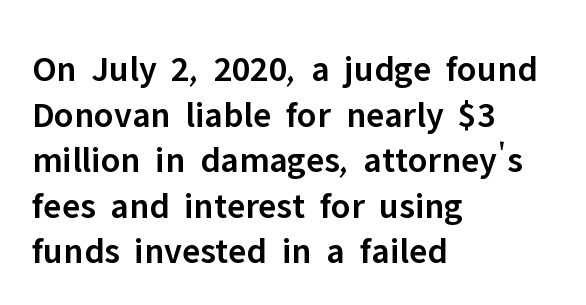
{"serif": "no", "italic": "no", "bold": "semi", "weight": "semibold", "width": "normal", "stroke_contrast": "low", "x_height": "medium", "monospaced": "no", "underline": "no", "align": "left", "line_spacing_ratio": 1.23, "letter_spacing": "normal", "letter_spacing_em": 0.0, "glyph_px": 37}
